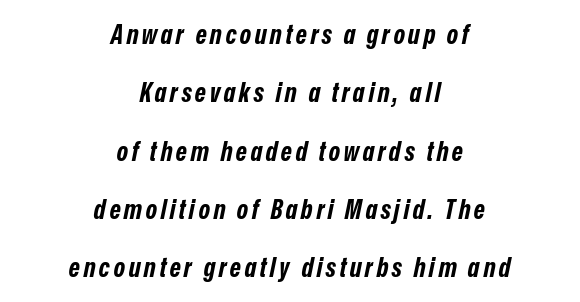
It's the slanting kind of type. Bold? Absolutely — the strokes are thick and heavy. These lines stand farther apart than default settings would place them. Line starts and ends both wander, symmetrically. The specimen omits any rule beneath the text block's lines.
